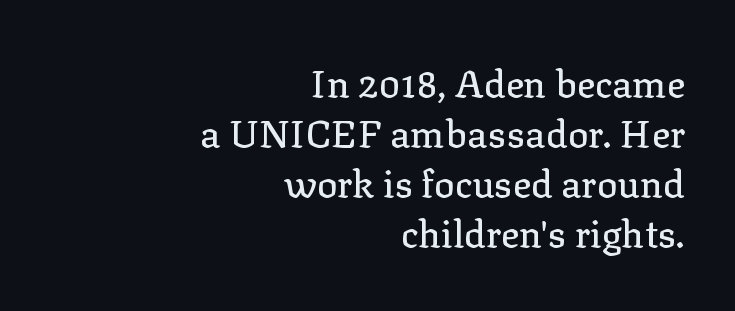
{"serif": "yes", "italic": "no", "width": "normal", "stroke_contrast": "low", "x_height": "medium", "monospaced": "no", "underline": "no", "align": "right", "line_spacing": "normal", "line_spacing_ratio": 1.32, "letter_spacing": "normal", "letter_spacing_em": 0.0, "glyph_px": 38}
